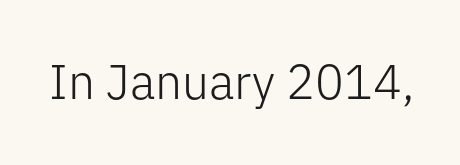
{"serif": "no", "italic": "no", "bold": "no", "weight": "light", "width": "normal", "stroke_contrast": "low", "x_height": "medium", "monospaced": "no", "underline": "no", "letter_spacing": "normal", "letter_spacing_em": 0.0, "glyph_px": 48}
